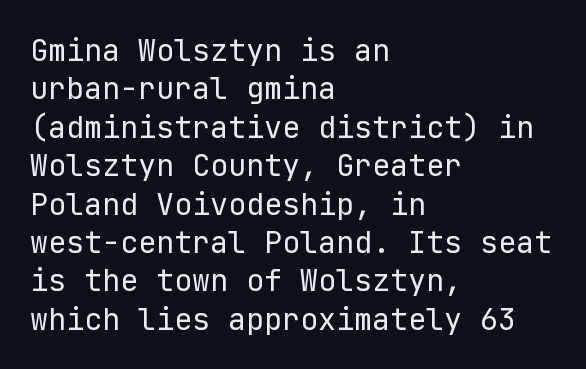
Characters remain perfectly vertical along every line. The letters carry no serifs — their stems end cleanly without finishing strokes. If you measured baseline to baseline, you'd find a middling distance. The lines are quadded left. The type is set solid horizontally, with unmodified tracking.
